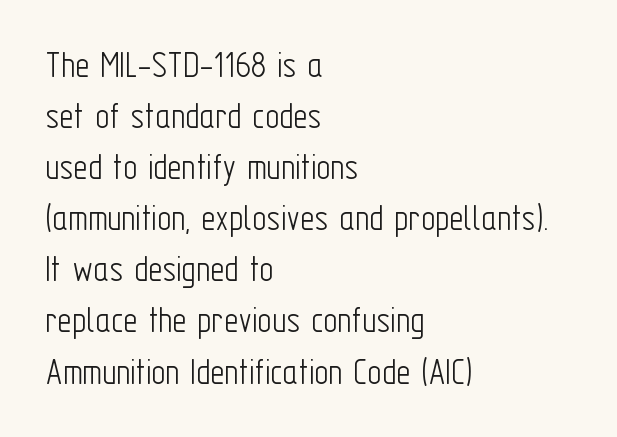
{"serif": "no", "italic": "no", "bold": "no", "weight": "light", "width": "condensed", "stroke_contrast": "low", "x_height": "medium", "monospaced": "no", "underline": "no", "align": "left", "line_spacing": "normal", "line_spacing_ratio": 1.31, "letter_spacing": "normal", "letter_spacing_em": 0.0, "glyph_px": 39}
